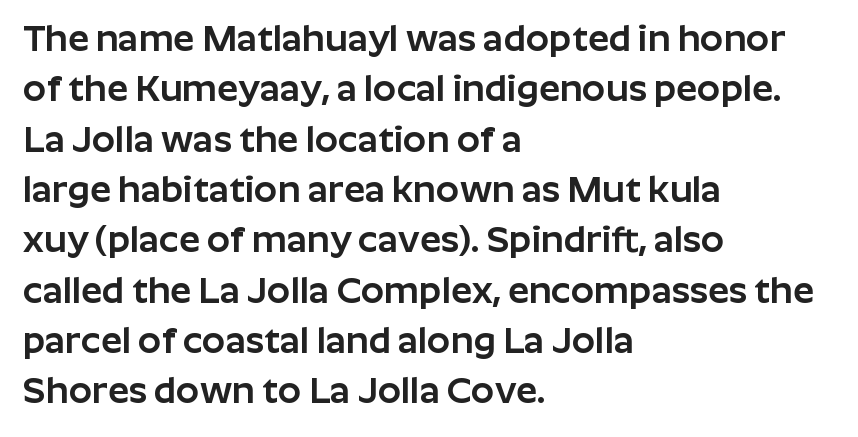
Q: Is the text italic (slanted)? A: No, it is upright.
Q: Is the typeface a serif or a sans-serif typeface? A: Sans-serif.
Q: Is the text underlined? A: No.
Q: How is the paragraph aligned? A: Left-aligned.
Q: Is the spacing between letters normal or unusually wide? A: Normal.
Q: Is the spacing between lines tight, normal or loose? A: Normal.
Q: Width (condensed, normal, or wide)? A: Normal.
Q: Stroke contrast? A: Low.
Q: x-height? A: Medium.
Q: Monospaced? A: No.
